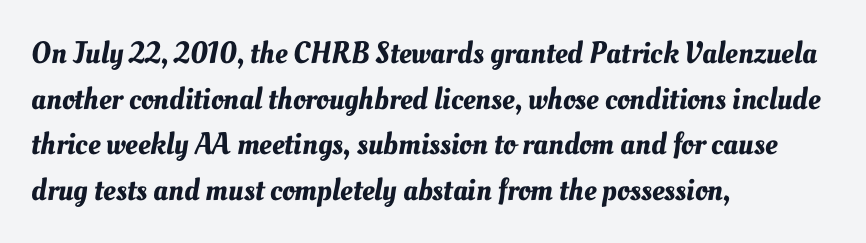
Q: Is the text underlined? A: No.
Q: How is the paragraph aligned? A: Left-aligned.
Q: Is the spacing between letters normal or unusually wide? A: Normal.
Q: Is the spacing between lines tight, normal or loose? A: Normal.
Q: Width (condensed, normal, or wide)? A: Normal.
Q: Stroke contrast? A: Medium.
Q: x-height? A: Small.
Q: Monospaced? A: No.
